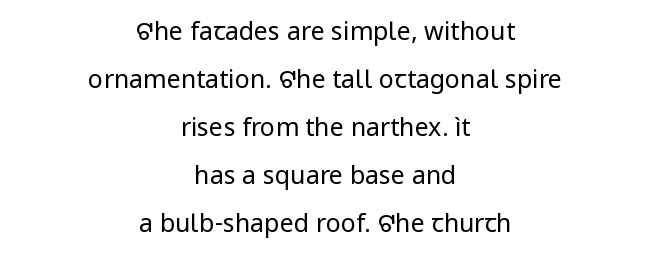
The image shows 25 px text type, upright; set centered, loose line spacing (1.92x), normal letter spacing, not underlined.
